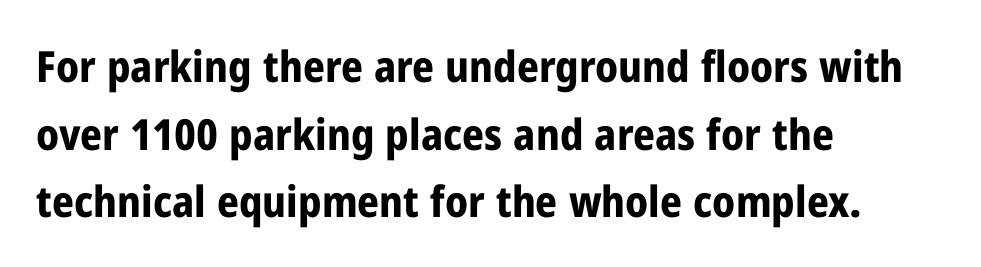
Serifs: no, the terminals of the letterforms are clean. The lines in this sample share a left origin and differ only in where they stop. These words are printed bold, with thick strokes throughout. Looks like regular typesetting: each glyph gets only the width it needs.
